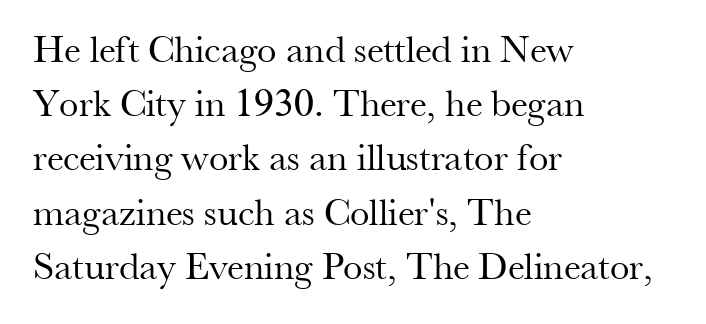
The image shows 39 px regular-weight serif type, upright; set left-aligned, normal line spacing (1.39x), normal letter spacing, not underlined; medium stroke contrast and a small x-height.
